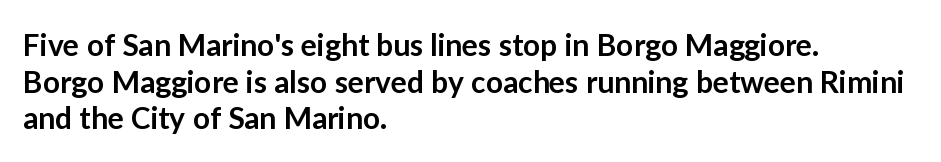
The image shows 30 px semibold sans-serif type, upright; set left-aligned, line spacing 1.22x, normal letter spacing, not underlined; low stroke contrast and a medium x-height.
